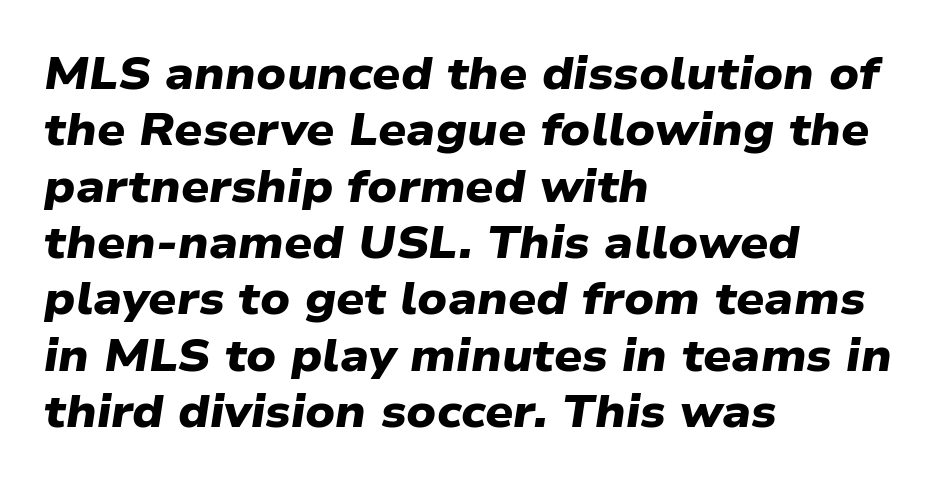
Summary of vertical rhythm: regular, with standard interline spacing. A sans-serif font was chosen for this passage. Honestly, there is no underline to notice here at all. Does the copy run flush right? No — it runs flush left.
